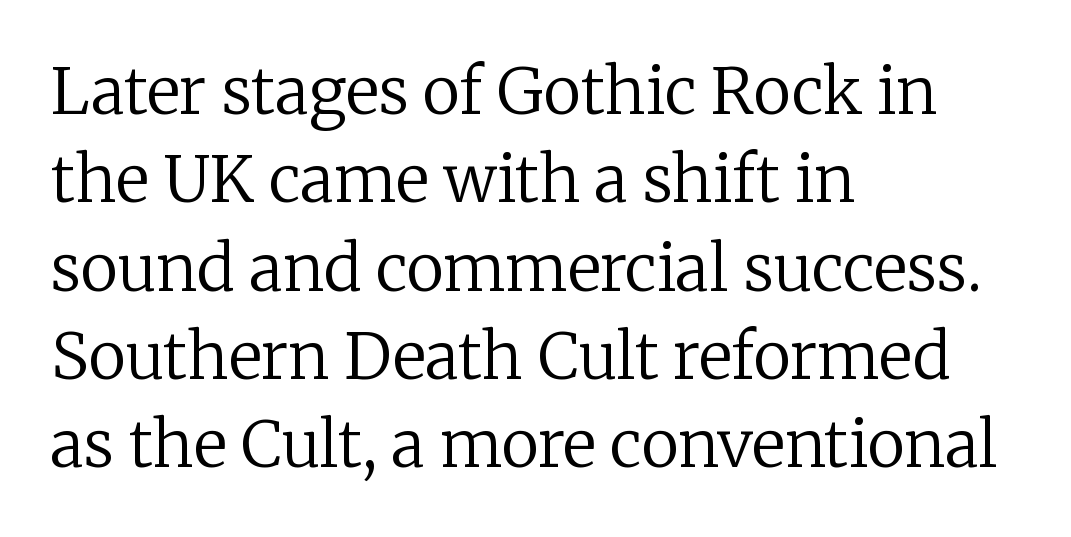
{"serif": "yes", "italic": "no", "bold": "no", "weight": "regular", "width": "normal", "stroke_contrast": "low", "x_height": "medium", "monospaced": "no", "underline": "no", "align": "left", "line_spacing": "normal", "line_spacing_ratio": 1.38, "letter_spacing": "normal", "letter_spacing_em": 0.0, "glyph_px": 64}
